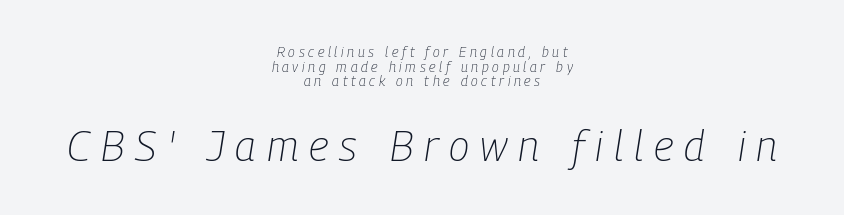
The image shows 42 px light, condensed type, italic (leaning right); set centered, tight line spacing (1.04x), unusually wide letter spacing (+0.26 em), not underlined; the second (bottom) block is 3.0x larger; low stroke contrast and a medium x-height.
